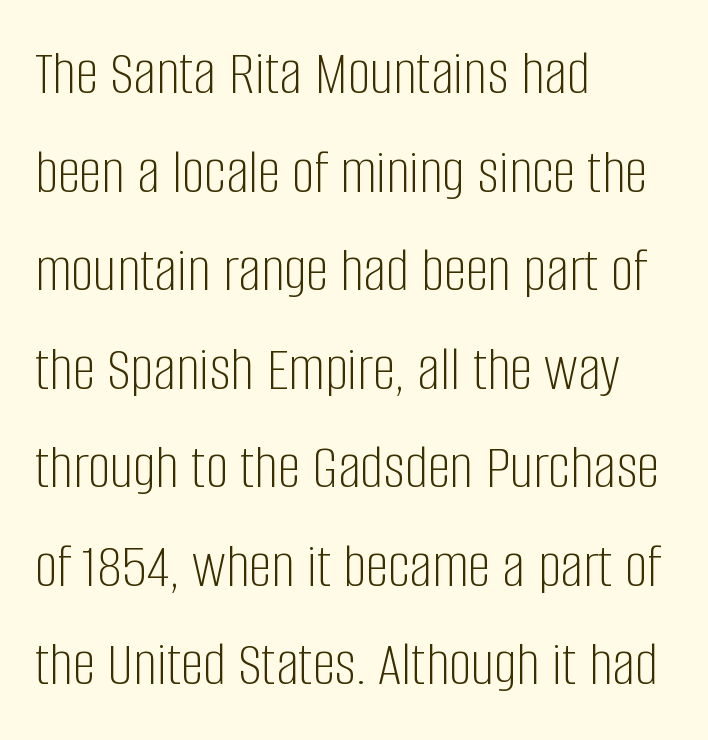
Looks like regular typesetting: each glyph gets only the width it needs. Every stem runs plumb, perpendicular to the baseline. Inter-character spacing is left at the font's built-in metrics. The passage is arranged the way most books set body copy — flush left.
